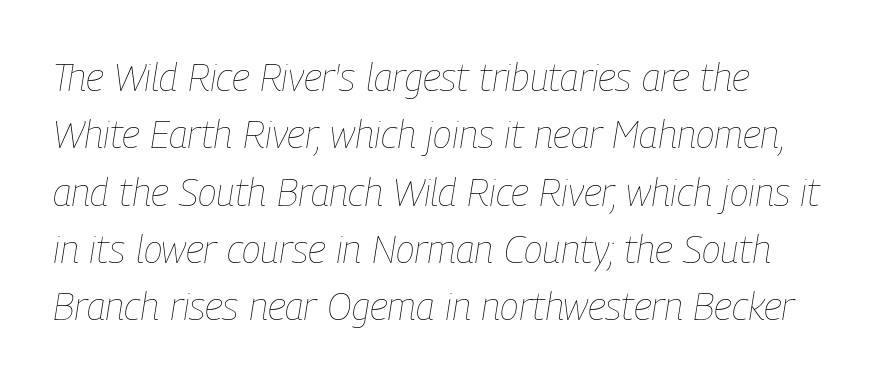
The image shows 39 px thin, condensed type, italic (leaning right); set normal line spacing (1.47x), normal letter spacing, not underlined; low stroke contrast and a medium x-height.
